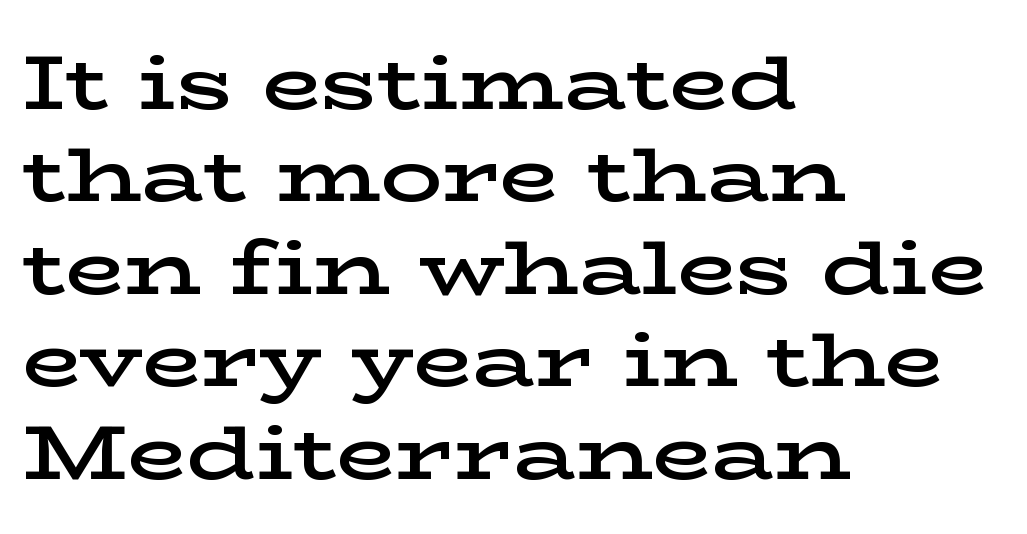
Decoration check: the copy has no underline. One-word summary of the alignment: left. The typeface chosen for these lines features serifs. Observe the ordinary spacing: letters are neighbours, not strangers. The characters look somewhat weighty, a semibold short of true bold.
